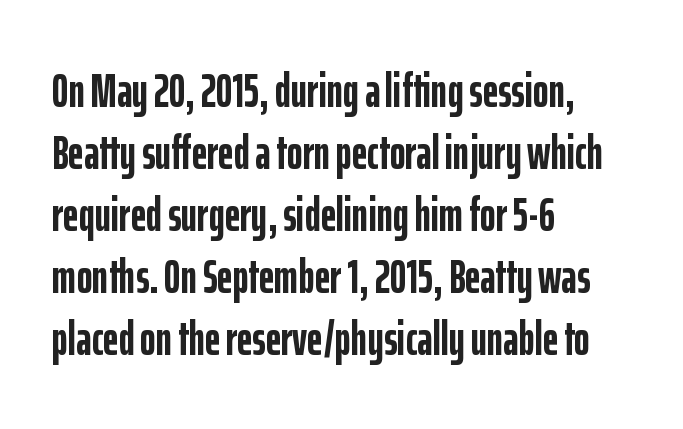
{"serif": "no", "italic": "no", "bold": "yes", "weight": "semibold", "width": "condensed", "stroke_contrast": "low", "x_height": "medium", "monospaced": "no", "underline": "no", "align": "left", "line_spacing": "normal", "line_spacing_ratio": 1.29, "letter_spacing": "normal", "letter_spacing_em": 0.0, "glyph_px": 48}
